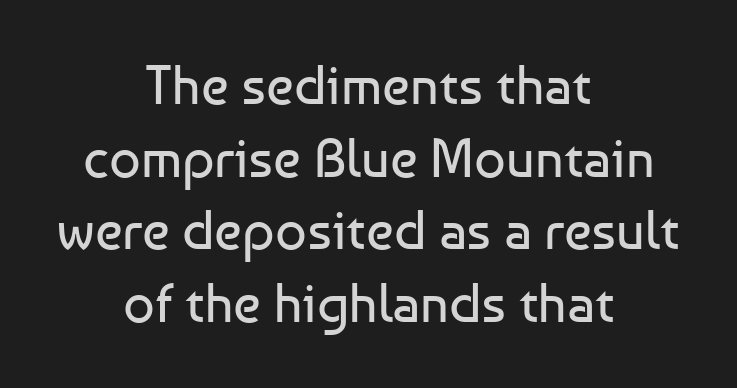
{"serif": "no", "italic": "no", "bold": "no", "weight": "regular", "width": "normal", "stroke_contrast": "low", "x_height": "medium", "monospaced": "no", "underline": "no", "align": "center", "line_spacing": "normal", "line_spacing_ratio": 1.32, "letter_spacing": "normal", "letter_spacing_em": 0.0, "glyph_px": 55}
